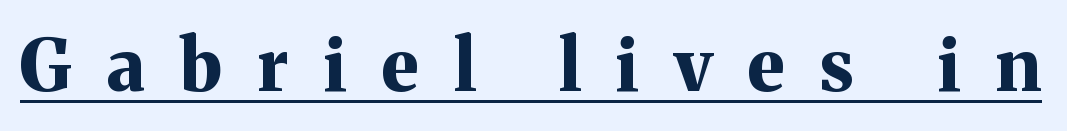
Think of a printed novel: that variable character pitch is what you see here. The characters look thick and weighty, a clear bold. The tracking jumps out immediately: characters are airy and widely separated. The passage shown is underscored from start to finish. When letters stand straight like this, we call the style roman or upright. The glyphs in this specimen are seriffed.
